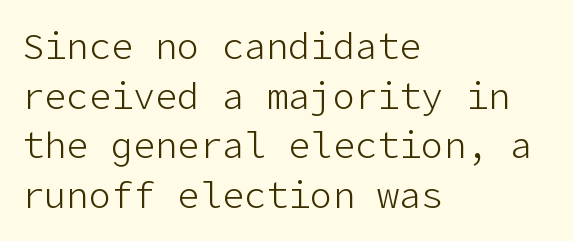
The image shows 37 px light sans-serif type, upright; set left-aligned, normal line spacing (1.34x), normal letter spacing, not underlined; low stroke contrast and a medium x-height.
